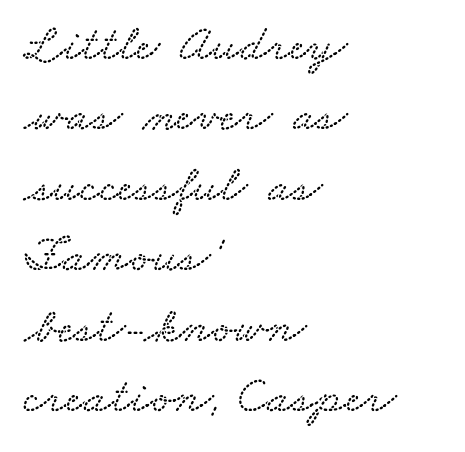
Q: Is the text underlined? A: No.
Q: How is the paragraph aligned? A: Left-aligned.
Q: Is the spacing between letters normal or unusually wide? A: Normal.
Q: Is the spacing between lines tight, normal or loose? A: Normal.
Q: Width (condensed, normal, or wide)? A: Wide.
Q: Stroke contrast? A: Low.
Q: x-height? A: Small.
Q: Monospaced? A: No.
